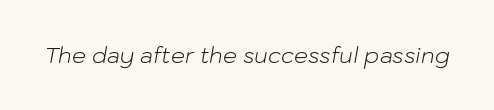
Descenders hang freely into open space. The axis of the letterforms is tilted away from vertical. Observe the ordinary spacing: letters are neighbours, not strangers. These glyphs show unthickened strokes, regular width or finer.
